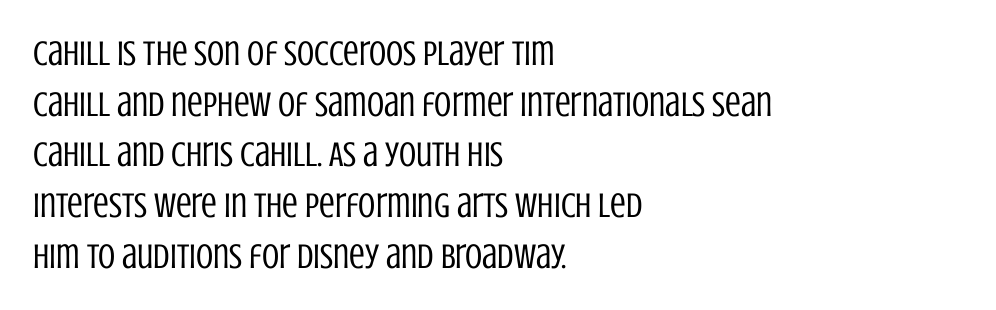
The image shows 35 px regular-weight, condensed sans-serif type, upright; set left-aligned, normal line spacing (1.45x), normal letter spacing, not underlined; low stroke contrast and a large x-height.
